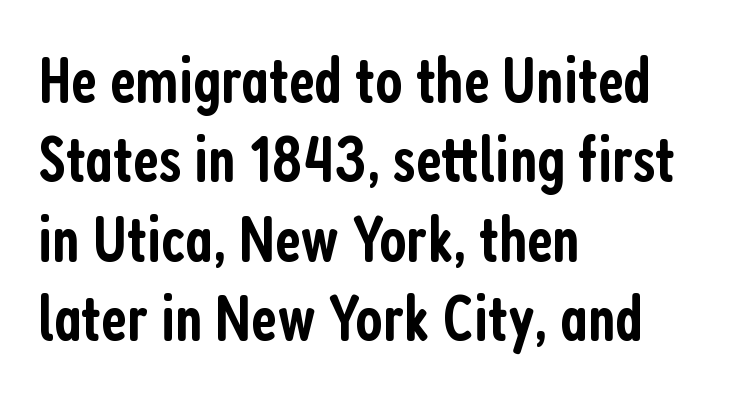
{"serif": "no", "italic": "no", "bold": "semi", "weight": "semibold", "width": "condensed", "stroke_contrast": "low", "x_height": "medium", "monospaced": "no", "underline": "no", "align": "left", "line_spacing_ratio": 1.22, "letter_spacing": "normal", "letter_spacing_em": 0.0, "glyph_px": 65}
